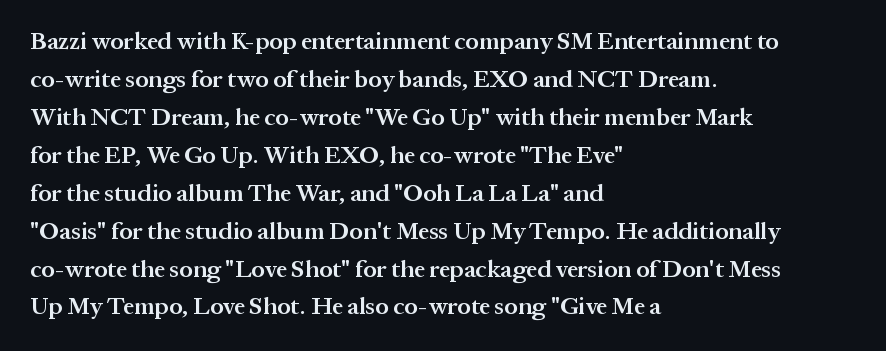
{"italic": "no", "bold": "semi", "underline": "no", "align": "left", "line_spacing": "normal", "line_spacing_ratio": 1.58, "letter_spacing": "normal", "letter_spacing_em": 0.0, "glyph_px": 24}
